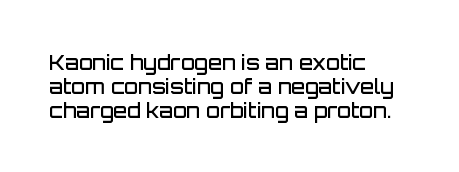
Q: Is the text bold? A: Semi-bold.
Q: Is the text italic (slanted)? A: No, it is upright.
Q: Is the text underlined? A: No.
Q: How is the paragraph aligned? A: Left-aligned.
Q: Is the spacing between letters normal or unusually wide? A: Normal.
